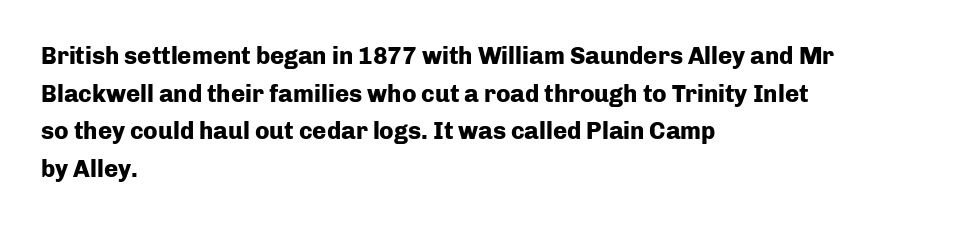
Heavy, bold letterforms. Quick note: underline off. The space between consecutive lines is moderate. This is roman type, the default non-slanted kind. The compositor pushed each line to the left boundary.
